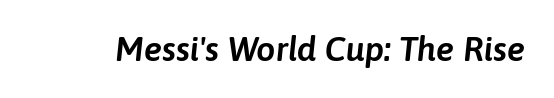
Q: Is the text italic (slanted)? A: Yes, it leans right by about 6 degrees.
Q: Is the text underlined? A: No.
Q: Is the spacing between letters normal or unusually wide? A: Normal.
Q: Width (condensed, normal, or wide)? A: Normal.
Q: Stroke contrast? A: Low.
Q: x-height? A: Medium.
Q: Monospaced? A: No.
